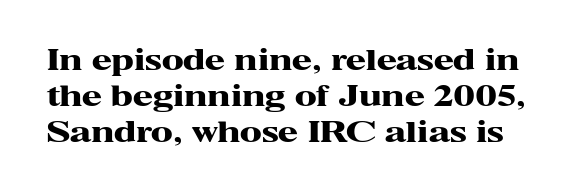
Do the letters lean? They stand straight. Look at the stroke-to-counter ratio: heavy, a bold. Has an underline been added? It has not. The rendering shows small feet on the letterforms — a serif design. Glyph-to-glyph distance matches everyday printed text. You could not count columns in this text — the font is proportionally spaced.
